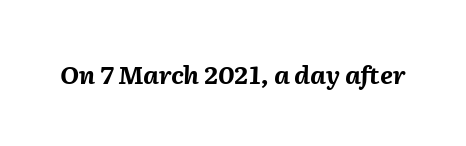
Q: Is the text bold? A: Yes.
Q: Is the text italic (slanted)? A: Yes, it leans right by about 2 degrees.
Q: Is the text underlined? A: No.
Q: Is the spacing between letters normal or unusually wide? A: Normal.
